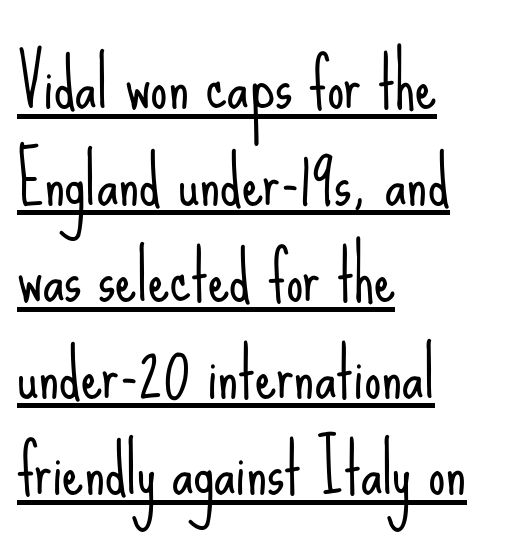
The image shows 68 px light, condensed sans-serif type, upright; set left-aligned, normal line spacing (1.42x), normal letter spacing, underlined; low stroke contrast and a small x-height.
